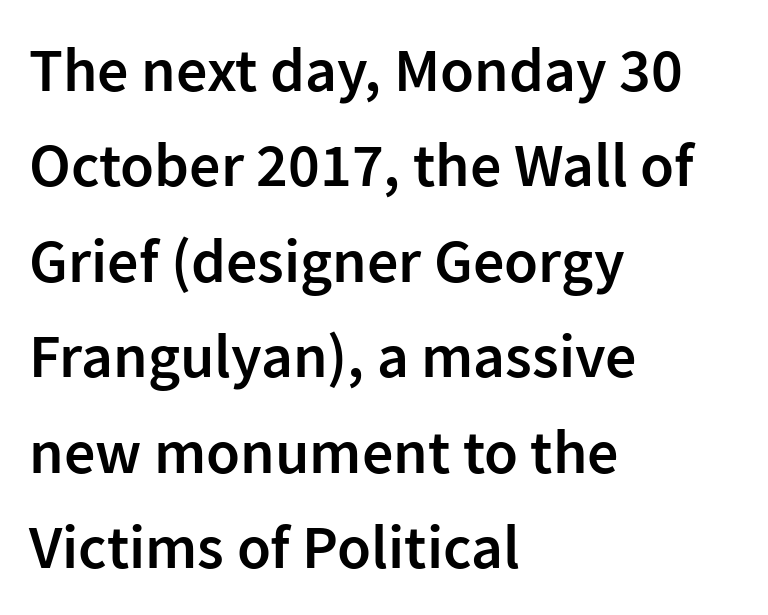
{"serif": "no", "italic": "no", "bold": "semi", "weight": "semibold", "width": "normal", "stroke_contrast": "low", "x_height": "medium", "monospaced": "no", "underline": "no", "align": "left", "line_spacing": "normal", "line_spacing_ratio": 1.54, "letter_spacing": "normal", "letter_spacing_em": 0.0, "glyph_px": 62}
